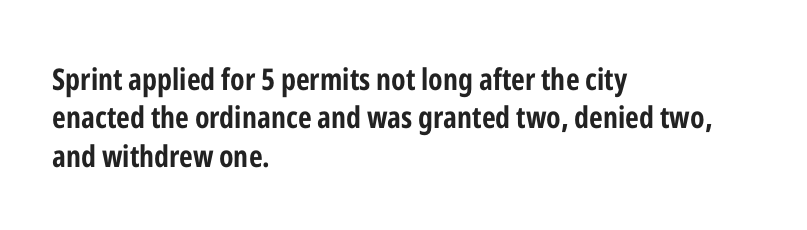
Every character sits straight up, as roman type does. Honestly, the row spacing looks completely unremarkable. The words here are not underlined. How are the letters spaced? Ordinarily, with no added tracking.
